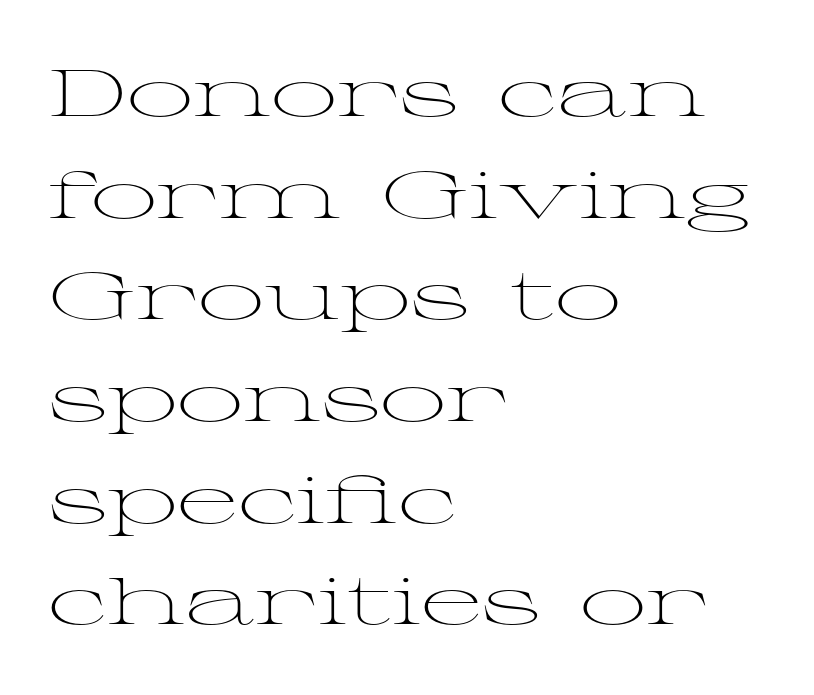
Notice how the passage keeps a crisp vertical edge on the left only. Each new line begins a customary step beneath the previous one. No italicization has been applied; the sample stays upright. Does extra space separate the letters? No, they use regular spacing. The letters look calm and open, with moderate or lighter stems.
